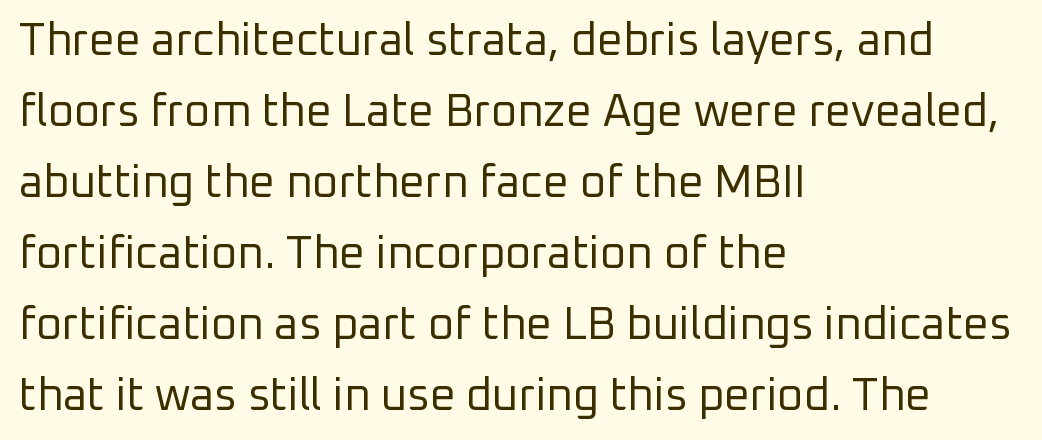
The image shows 45 px regular-weight sans-serif type, upright; set left-aligned, normal line spacing (1.58x), normal letter spacing, not underlined; low stroke contrast and a medium x-height.
